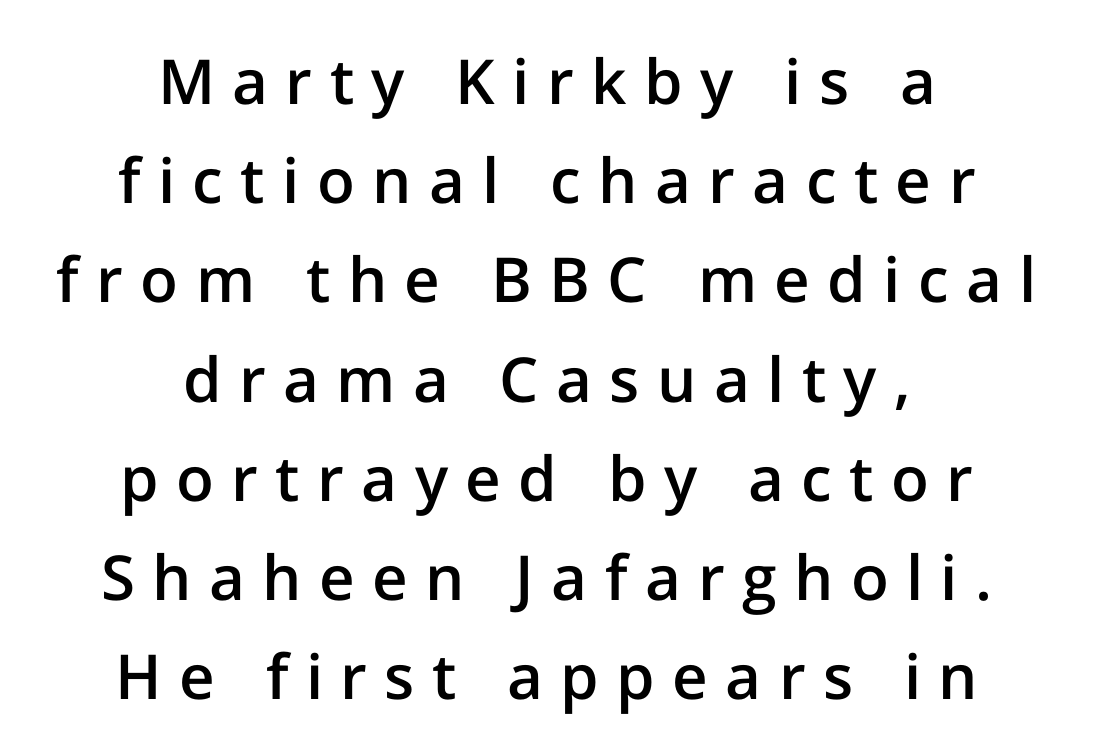
Q: Is the text bold? A: Semi-bold.
Q: Is the text italic (slanted)? A: No, it is upright.
Q: Is the typeface a serif or a sans-serif typeface? A: Sans-serif.
Q: Is the text underlined? A: No.
Q: How is the paragraph aligned? A: Centered.
Q: Is the spacing between letters normal or unusually wide? A: Unusually wide.
Q: Is the spacing between lines tight, normal or loose? A: Normal.
Q: Width (condensed, normal, or wide)? A: Normal.
Q: Stroke contrast? A: Low.
Q: x-height? A: Medium.
Q: Monospaced? A: No.
